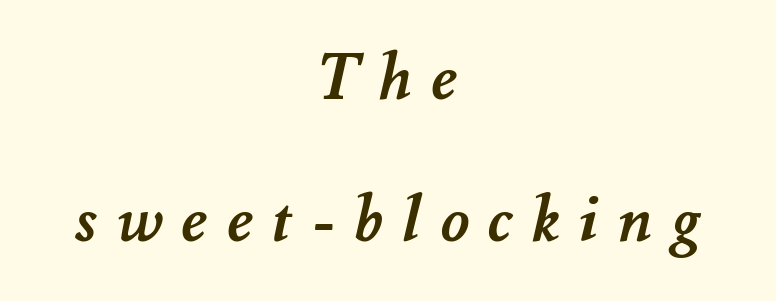
The image shows 63 px semibold type; set centered, loose line spacing (2.25x), unusually wide letter spacing (+0.3 em), not underlined; medium stroke contrast and a small x-height.
